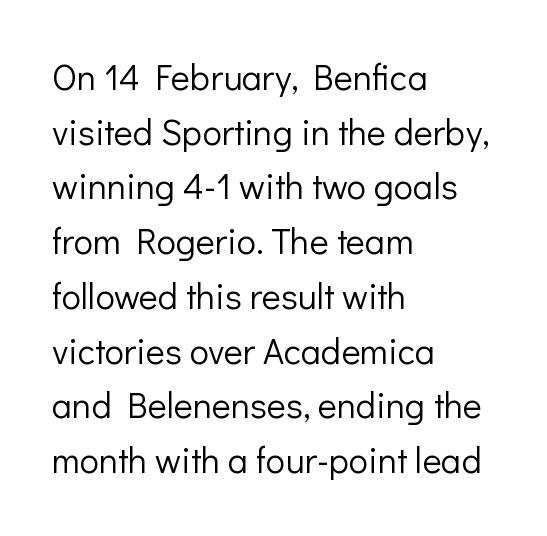
The image shows 36 px light sans-serif type, upright; set left-aligned, normal line spacing (1.52x), normal letter spacing, not underlined; low stroke contrast and a medium x-height.
